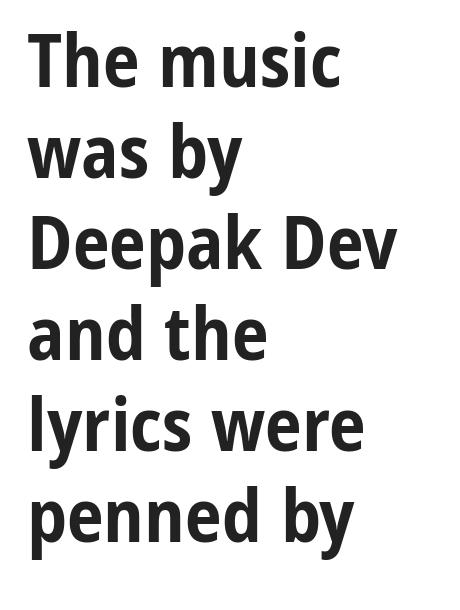
The image shows 74 px bold, condensed sans-serif type, upright; set left-aligned, line spacing 1.23x, normal letter spacing, not underlined; low stroke contrast and a medium x-height.
